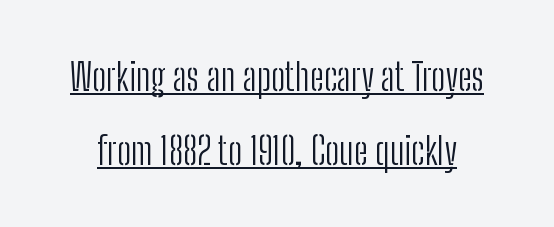
Q: Is the text bold? A: No.
Q: Is the text italic (slanted)? A: No, it is upright.
Q: Is the typeface a serif or a sans-serif typeface? A: Sans-serif.
Q: Is the text underlined? A: Yes.
Q: Is the spacing between letters normal or unusually wide? A: Normal.
Q: Is the spacing between lines tight, normal or loose? A: Loose.
Q: Width (condensed, normal, or wide)? A: Condensed.
Q: Stroke contrast? A: Low.
Q: x-height? A: Medium.
Q: Monospaced? A: No.
